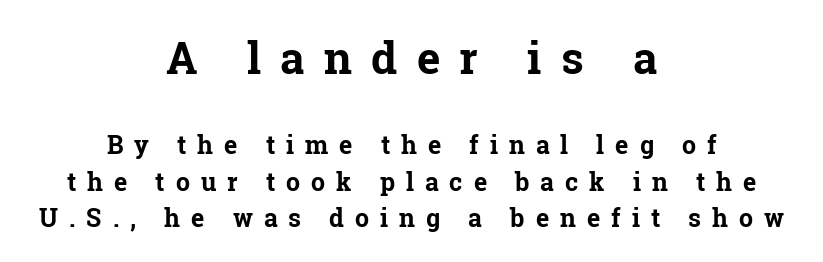
Q: Is the text bold? A: Yes.
Q: Is the text italic (slanted)? A: No, it is upright.
Q: Is the typeface a serif or a sans-serif typeface? A: Serif.
Q: Is the text underlined? A: No.
Q: How is the paragraph aligned? A: Centered.
Q: Is the spacing between letters normal or unusually wide? A: Unusually wide.
Q: Is the spacing between lines tight, normal or loose? A: Normal.
Q: Which block of text is set in a larger size, the first (top) or the second (bottom)? A: The first (top) one.
Q: Width (condensed, normal, or wide)? A: Normal.
Q: Stroke contrast? A: Low.
Q: x-height? A: Medium.
Q: Monospaced? A: No.
